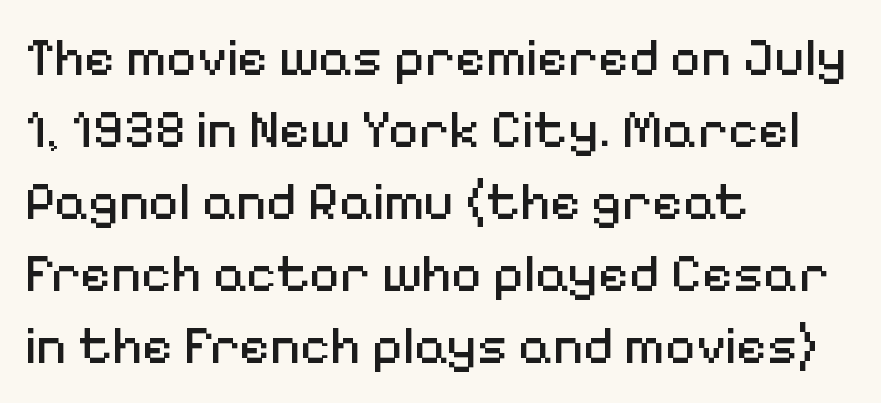
Glance below the letters and you will spot only blank space. Posture: straight, roman, zero tilt. The horizontal fit of the characters is conventional and even. The rendering uses natural spacing where letterforms have individual widths.
